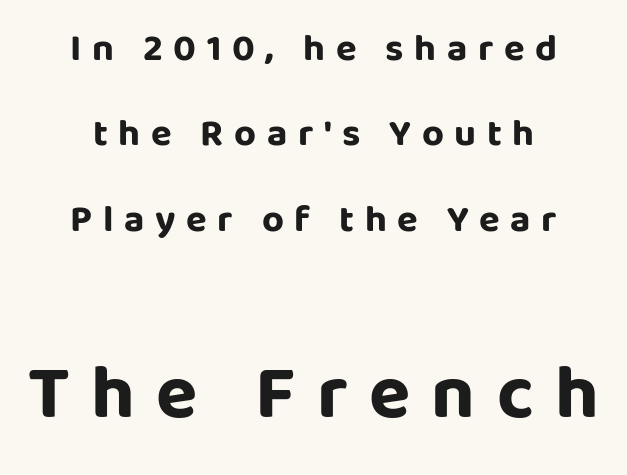
{"serif": "no", "italic": "no", "bold": "yes", "weight": "bold", "width": "normal", "stroke_contrast": "low", "x_height": "large", "monospaced": "no", "underline": "no", "align": "center", "line_spacing": "loose", "line_spacing_ratio": 2.25, "letter_spacing": "wide", "letter_spacing_em": 0.28, "larger_block": "second", "size_ratio": 2.0, "glyph_px": 76}
